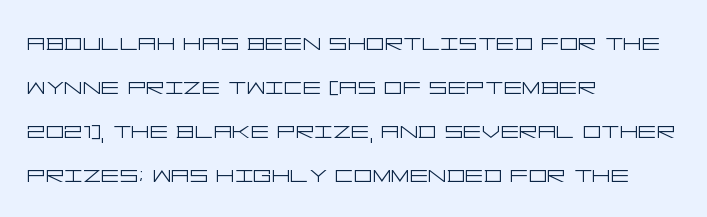
Counters stay open thanks to moderate or lighter strokes. Style check: upright. Leading: standard. The area under the type is left untouched.
